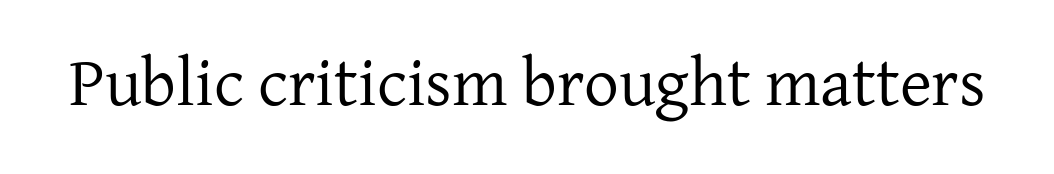
{"serif": "yes", "italic": "no", "bold": "no", "weight": "regular", "width": "normal", "stroke_contrast": "low", "x_height": "medium", "monospaced": "no", "underline": "no", "letter_spacing": "normal", "letter_spacing_em": 0.0, "glyph_px": 69}
